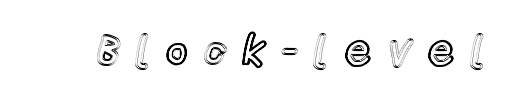
Q: Is the text italic (slanted)? A: Yes.
Q: Is the text underlined? A: No.
Q: Is the spacing between letters normal or unusually wide? A: Unusually wide.
Q: Width (condensed, normal, or wide)? A: Condensed.
Q: x-height? A: Medium.
Q: Monospaced? A: No.
